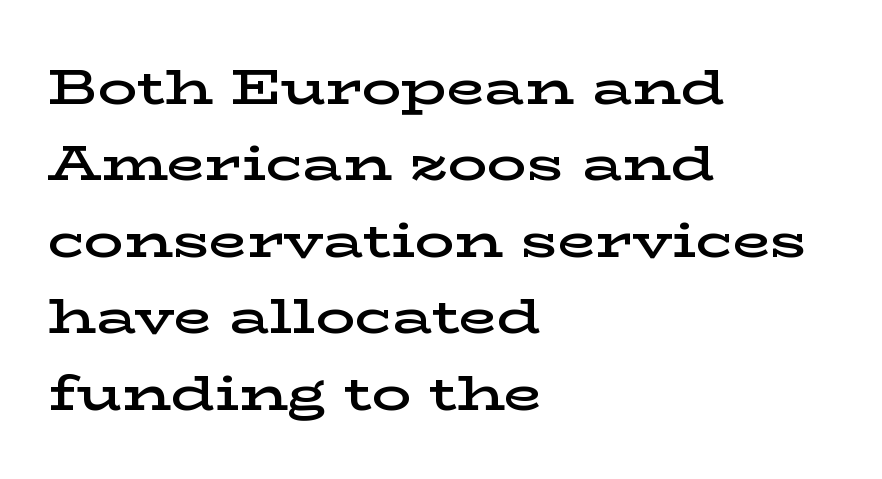
Glance below the letters and you will spot only blank space. Casual observation: everything's shoved over to the left. Vertically, the passage feels balanced, rows spaced as you'd expect. Honestly, the letter spacing is just normal — you wouldn't notice it. This is moderately heavy type, rendered in semibold. Each letter keeps its own natural width here, so spacing adapts to shape.
